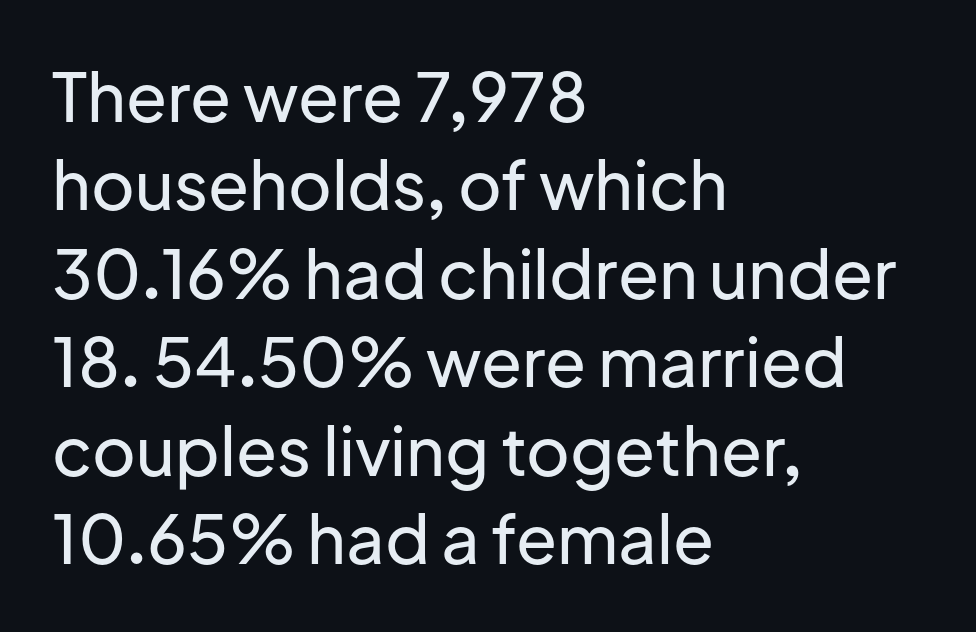
The image shows 67 px sans-serif type, upright; set left-aligned, normal line spacing (1.32x), normal letter spacing, not underlined; low stroke contrast and a medium x-height.
